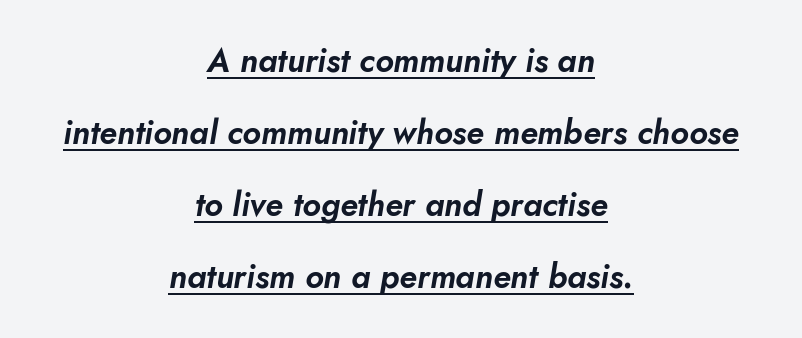
The image shows 33 px text type, italic (leaning right); set centered, loose line spacing (2.18x), normal letter spacing, underlined; low stroke contrast and a small x-height.
